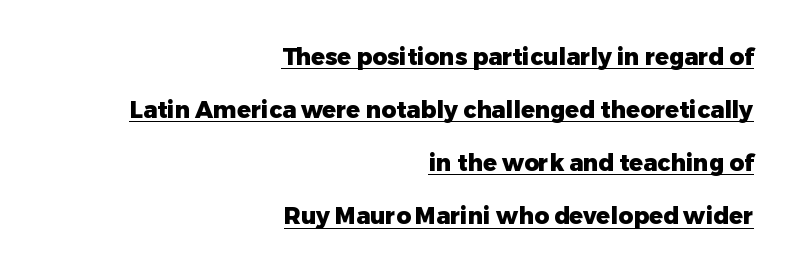
{"italic": "no", "bold": "yes", "underline": "yes", "align": "right", "line_spacing": "loose", "line_spacing_ratio": 2.31, "letter_spacing": "normal", "letter_spacing_em": 0.0, "glyph_px": 23}
